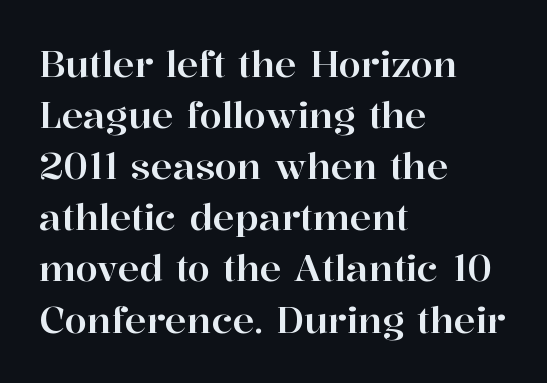
{"serif": "yes", "italic": "no", "width": "normal", "stroke_contrast": "high", "x_height": "medium", "monospaced": "no", "underline": "no", "align": "left", "line_spacing": "normal", "line_spacing_ratio": 1.42, "letter_spacing": "normal", "letter_spacing_em": 0.0, "glyph_px": 36}
